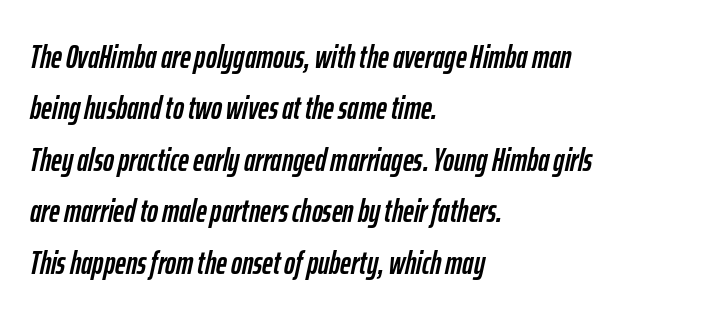
Q: Is the text italic (slanted)? A: Yes, it leans right by about 12 degrees.
Q: Is the text underlined? A: No.
Q: How is the paragraph aligned? A: Left-aligned.
Q: Is the spacing between letters normal or unusually wide? A: Normal.
Q: Is the spacing between lines tight, normal or loose? A: Normal.
Q: Width (condensed, normal, or wide)? A: Condensed.
Q: Stroke contrast? A: Low.
Q: x-height? A: Medium.
Q: Monospaced? A: No.
